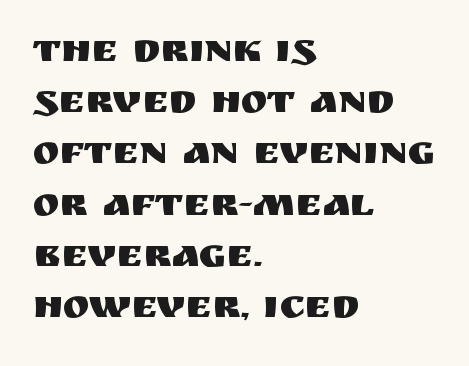
The passage shown has conventional tracking throughout. You could not count columns in this text — the font is proportionally spaced. Does the type have serifs? No, each stem ends abruptly. Typeset ragged right — the left edge is the straight one. Leading matches the norm, producing a regular column. The baseline area is clear.
